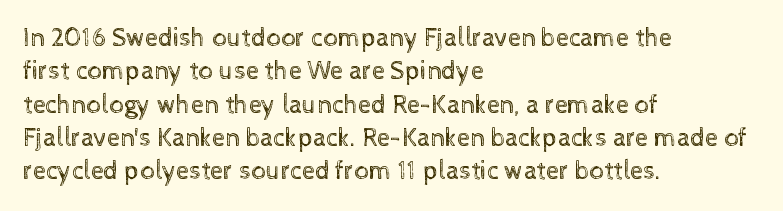
Q: Is the text bold? A: No.
Q: Is the text italic (slanted)? A: No, it is upright.
Q: Is the text underlined? A: No.
Q: How is the paragraph aligned? A: Left-aligned.
Q: Is the spacing between letters normal or unusually wide? A: Normal.
Q: Is the spacing between lines tight, normal or loose? A: Normal.
